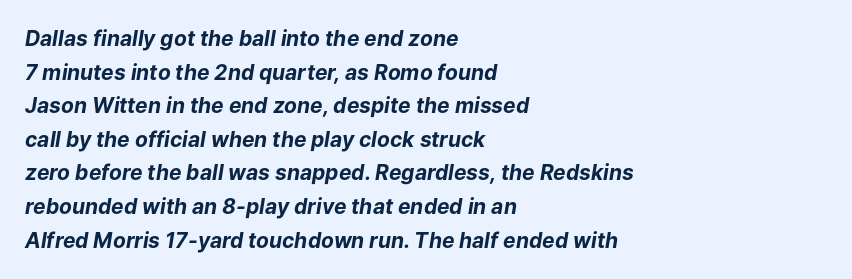
{"italic": "yes", "lean": "right", "slant_degrees": 9, "bold": "yes", "underline": "no", "align": "left", "line_spacing": "normal", "line_spacing_ratio": 1.6, "letter_spacing": "normal", "letter_spacing_em": 0.0, "glyph_px": 21}
